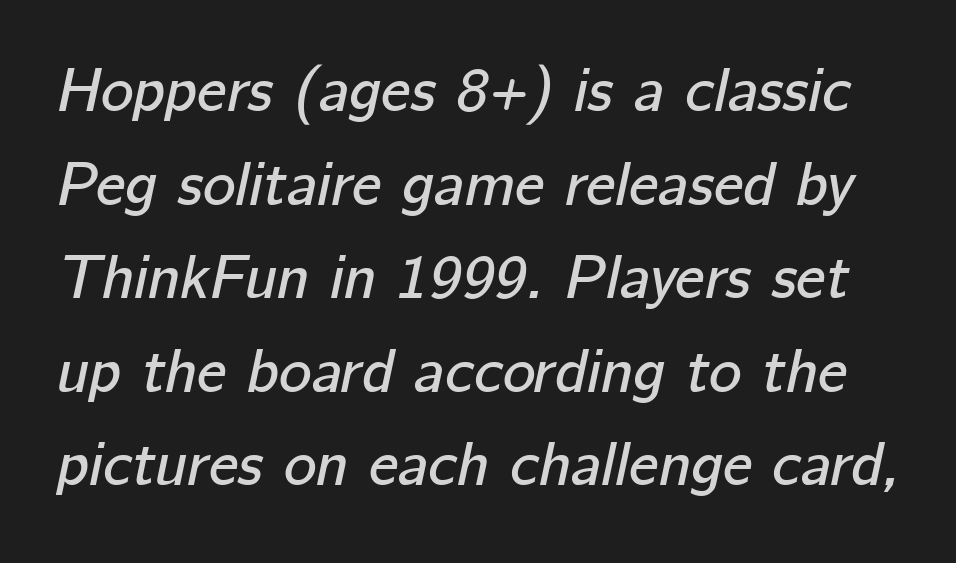
Q: Is the text italic (slanted)? A: Yes, it leans right by about 12 degrees.
Q: Is the text underlined? A: No.
Q: Is the spacing between letters normal or unusually wide? A: Normal.
Q: Is the spacing between lines tight, normal or loose? A: Normal.
Q: Width (condensed, normal, or wide)? A: Normal.
Q: Stroke contrast? A: Low.
Q: x-height? A: Medium.
Q: Monospaced? A: No.
